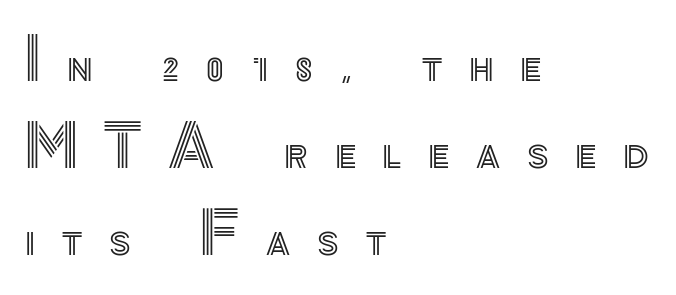
{"italic": "no", "width": "normal", "x_height": "small", "monospaced": "no", "underline": "no", "align": "left", "line_spacing": "normal", "line_spacing_ratio": 1.5, "letter_spacing": "wide", "letter_spacing_em": 0.46, "glyph_px": 58}
